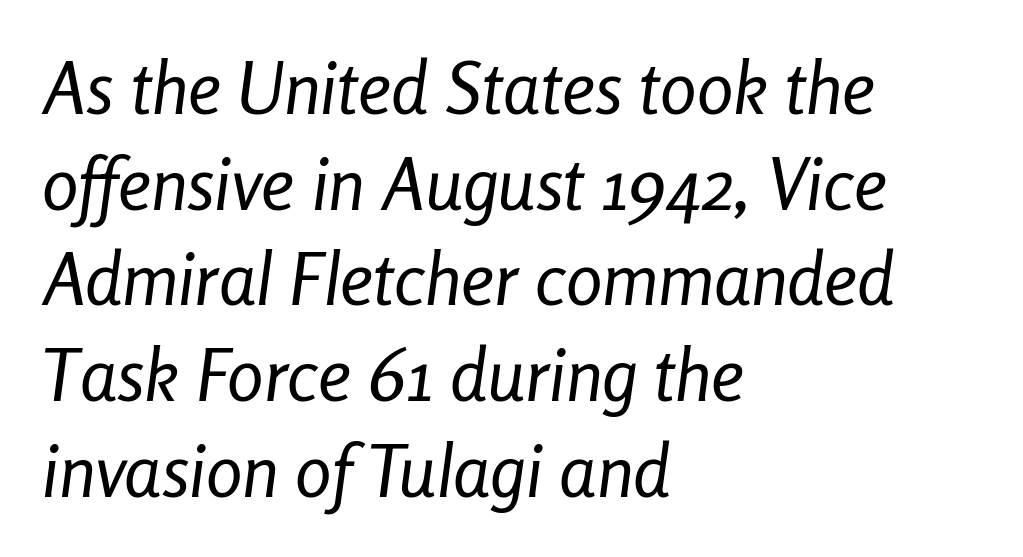
Where is the straight margin? On the left. The rendering uses natural spacing where letterforms have individual widths. The lines sit at an ordinary, default distance from one another. Stems here are at most as thick as an everyday book face.
